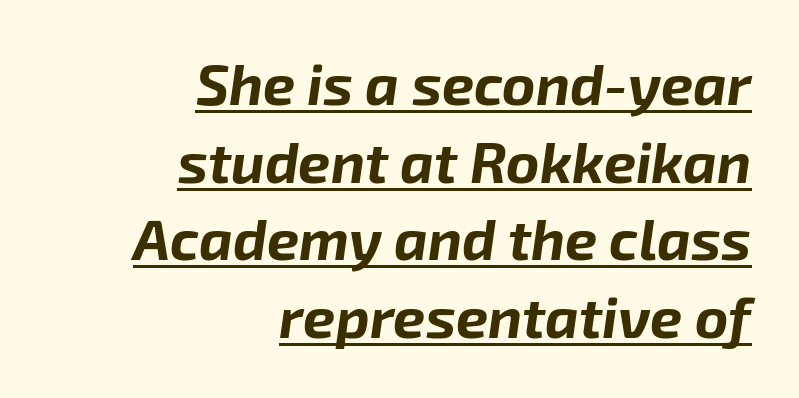
Looking at the ascenders, they clearly lean. Has an underline been added? It has. The font is running at its bold setting. Between one letter and the next there's only the usual sliver of space. The vertical gap from one line to the next is medium.
